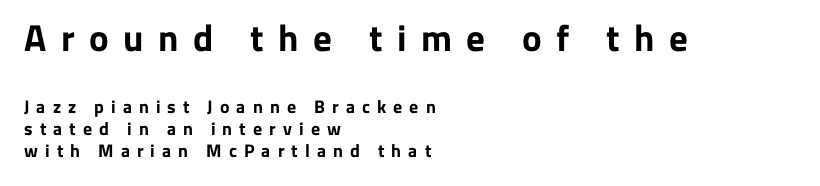
Q: Is the text bold? A: Yes.
Q: Is the text italic (slanted)? A: No, it is upright.
Q: Is the typeface a serif or a sans-serif typeface? A: Sans-serif.
Q: Is the text underlined? A: No.
Q: How is the paragraph aligned? A: Left-aligned.
Q: Is the spacing between letters normal or unusually wide? A: Unusually wide.
Q: Which block of text is set in a larger size, the first (top) or the second (bottom)? A: The first (top) one.
Q: Width (condensed, normal, or wide)? A: Normal.
Q: Stroke contrast? A: Low.
Q: x-height? A: Medium.
Q: Monospaced? A: No.
